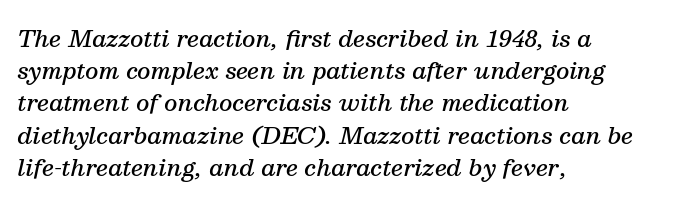
The image shows 23 px text type, italic (leaning right); set left-aligned, normal line spacing (1.4x), normal letter spacing, not underlined.
